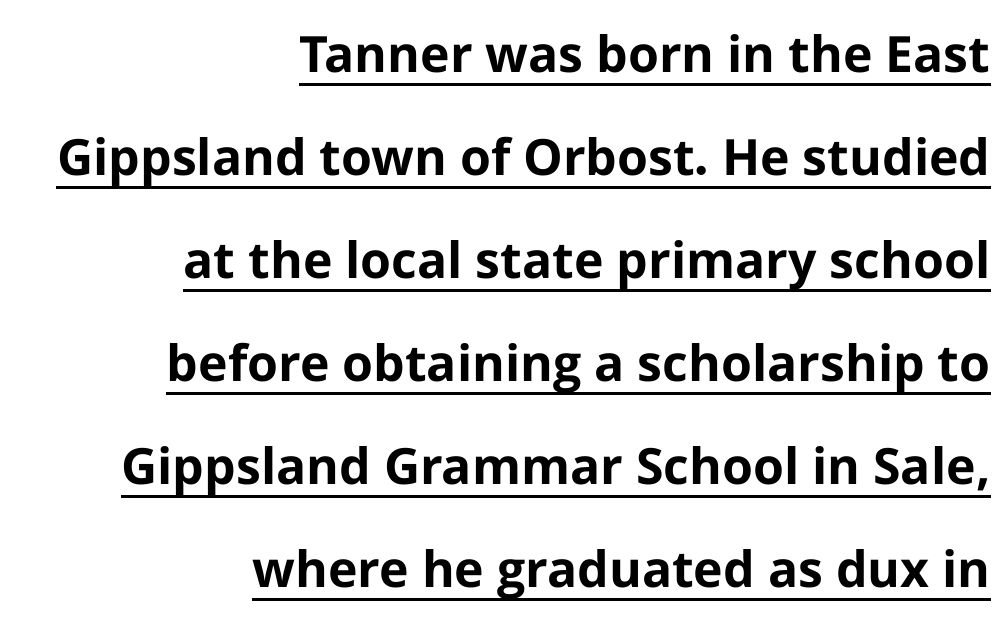
Note: no serifs on the glyphs. The passage shown is emphatically bold. Honestly, the letter spacing is just normal — you wouldn't notice it. Line spacing here is loose. Characters remain perfectly vertical along every line. The text block is weighted toward the right margin, trailing off unevenly leftward.
